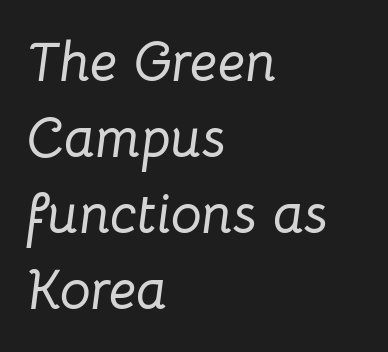
The image shows 55 px text type, italic (leaning right); set left-aligned, normal line spacing (1.38x), normal letter spacing, not underlined; low stroke contrast and a medium x-height.
